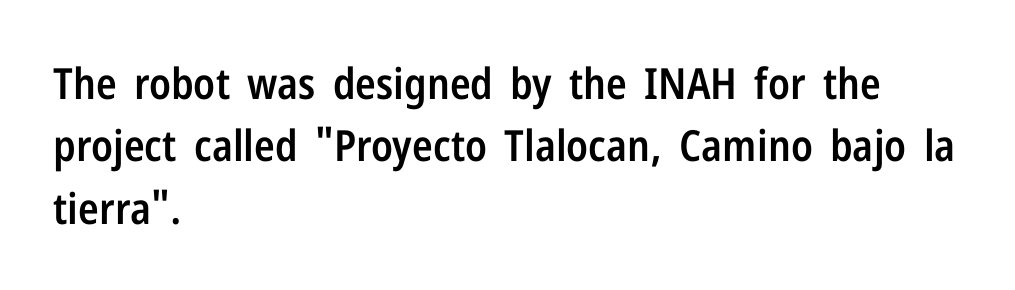
Q: Is the text bold? A: Semi-bold.
Q: Is the text italic (slanted)? A: No, it is upright.
Q: Is the typeface a serif or a sans-serif typeface? A: Sans-serif.
Q: Is the text underlined? A: No.
Q: How is the paragraph aligned? A: Left-aligned.
Q: Is the spacing between letters normal or unusually wide? A: Normal.
Q: Is the spacing between lines tight, normal or loose? A: Normal.
Q: Width (condensed, normal, or wide)? A: Condensed.
Q: Stroke contrast? A: Low.
Q: x-height? A: Medium.
Q: Monospaced? A: No.
